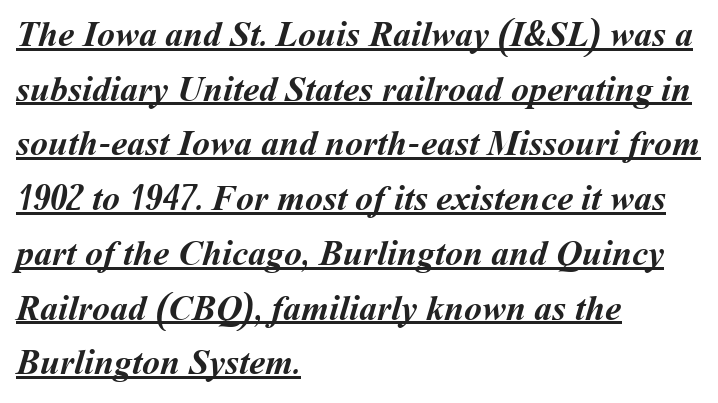
{"bold": "yes", "weight": "semibold", "width": "normal", "stroke_contrast": "medium", "x_height": "medium", "monospaced": "no", "underline": "yes", "align": "left", "line_spacing": "normal", "line_spacing_ratio": 1.52, "letter_spacing": "normal", "letter_spacing_em": 0.0, "glyph_px": 36}
